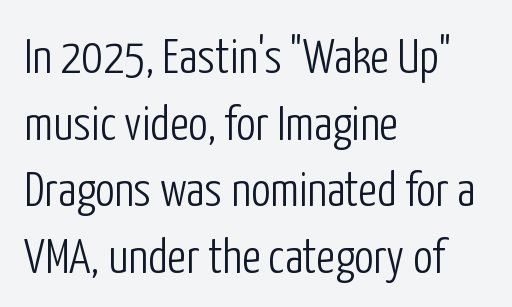
{"serif": "no", "italic": "no", "bold": "no", "weight": "light", "width": "condensed", "stroke_contrast": "low", "x_height": "medium", "monospaced": "no", "underline": "no", "align": "left", "line_spacing": "normal", "line_spacing_ratio": 1.36, "letter_spacing": "normal", "letter_spacing_em": 0.0, "glyph_px": 49}
